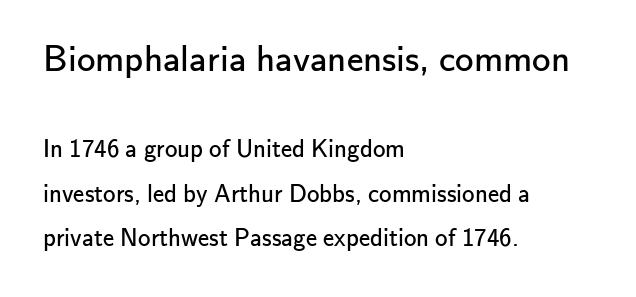
Q: Is the text bold? A: No.
Q: Is the text italic (slanted)? A: No, it is upright.
Q: Is the typeface a serif or a sans-serif typeface? A: Sans-serif.
Q: Is the text underlined? A: No.
Q: How is the paragraph aligned? A: Left-aligned.
Q: Is the spacing between letters normal or unusually wide? A: Normal.
Q: Which block of text is set in a larger size, the first (top) or the second (bottom)? A: The first (top) one.
Q: Width (condensed, normal, or wide)? A: Normal.
Q: Stroke contrast? A: Low.
Q: x-height? A: Small.
Q: Monospaced? A: No.
